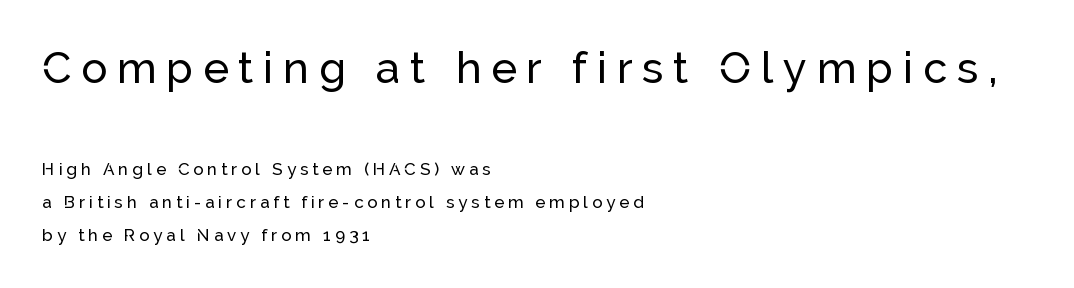
The image shows 43 px sans-serif type, upright; set left-aligned, loose line spacing (1.93x), unusually wide letter spacing (+0.23 em), not underlined; the first (top) block is 2.53x larger; low stroke contrast and a medium x-height.
